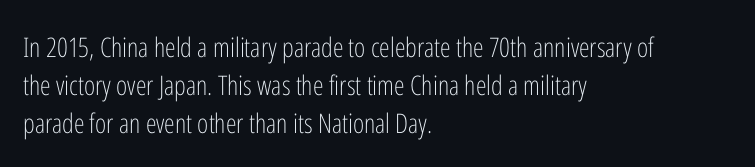
The designer left line spacing at the default. A classic flush-left, rag-right setting is used for this passage. The font sits on the lighter half of the weight spectrum, regular included. The letters stand straight up with perfectly vertical stems. No word sits above an underline.
